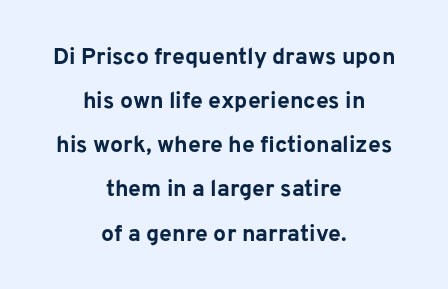
Honestly, there is no underline to notice here at all. The specimen reads as upright at a glance. This rendering leaves character spacing at its baseline value. This sample trades compactness for vertical openness between lines.
